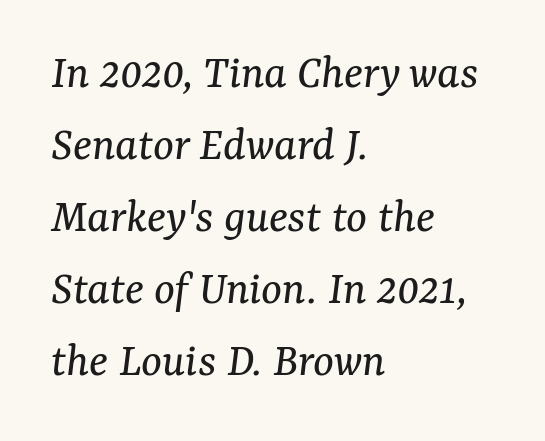
Reading down the column, the eye jumps a familiar distance to each next line. These lines are rendered in a variable-pitch font. Compared with typical body copy, the letter spacing here is the same. The space directly below the letters is spotless. These lines were composed using italics.
